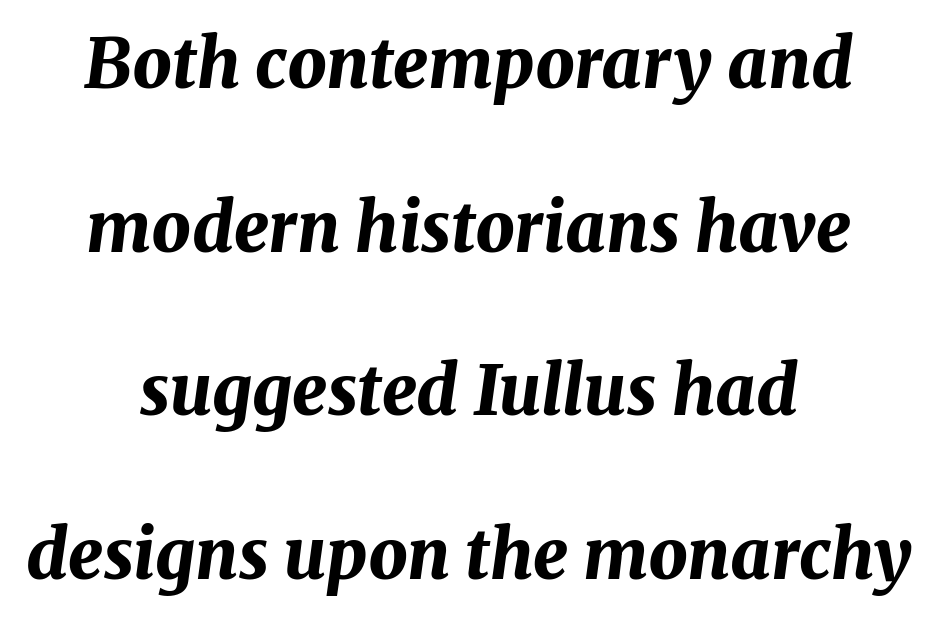
The image shows 69 px bold type, italic (leaning right); set centered, loose line spacing (2.37x), normal letter spacing, not underlined; medium stroke contrast and a medium x-height.
